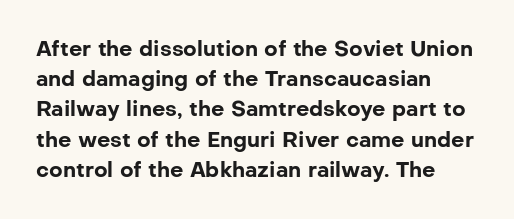
Q: Is the text bold? A: Yes.
Q: Is the text italic (slanted)? A: No, it is upright.
Q: Is the text underlined? A: No.
Q: How is the paragraph aligned? A: Left-aligned.
Q: Is the spacing between letters normal or unusually wide? A: Normal.
Q: Is the spacing between lines tight, normal or loose? A: Normal.
